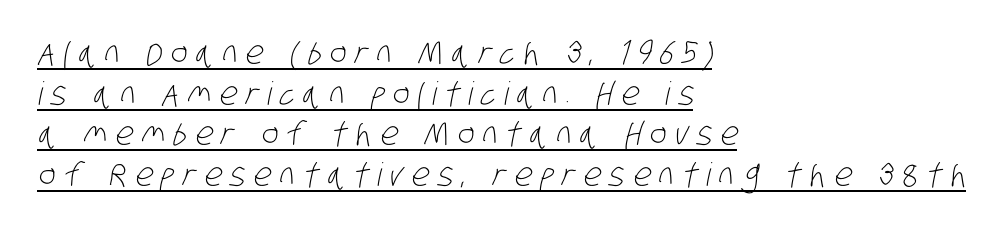
{"serif": "no", "bold": "no", "weight": "light", "width": "condensed", "stroke_contrast": "low", "x_height": "large", "monospaced": "no", "underline": "yes", "align": "left", "line_spacing": "normal", "line_spacing_ratio": 1.27, "letter_spacing": "wide", "letter_spacing_em": 0.26, "glyph_px": 32}
